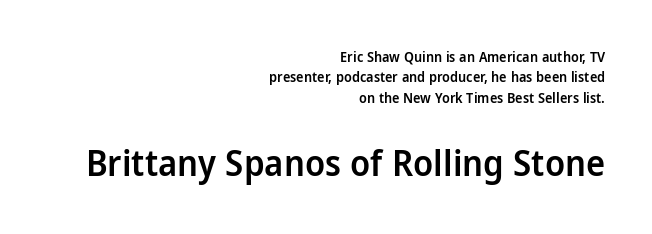
The image shows 36 px semibold sans-serif type, upright; set right-aligned, normal line spacing (1.45x), normal letter spacing, not underlined; the second (bottom) block is 2.57x larger; low stroke contrast and a medium x-height.
